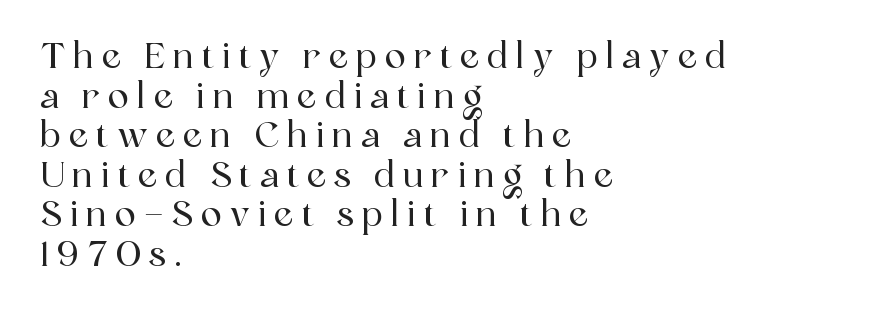
Students, note that the glyphs here are deliberately spaced far apart. Where is the straight margin? On the left. Do the characters align in a grid? No, the font is proportional. What kind of face is this? One with serifs.
